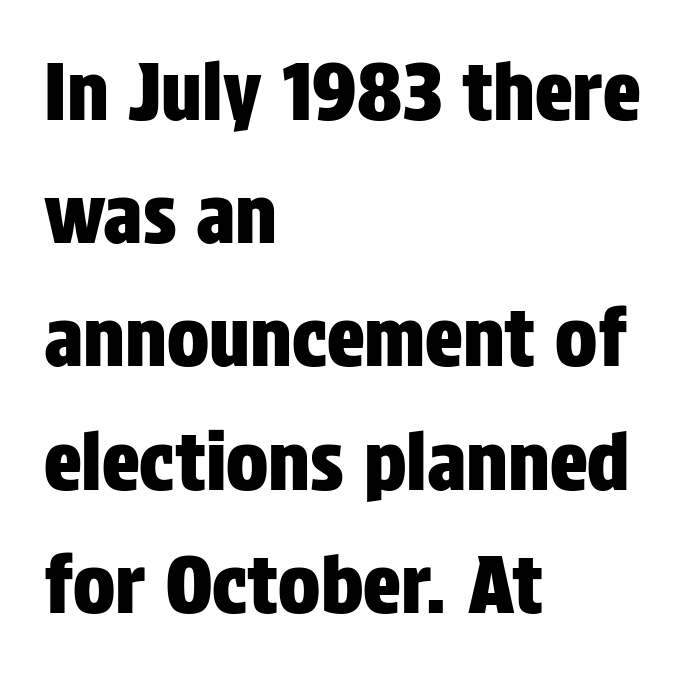
Words appear dense and cohesive because spacing is normal. Proportional: the letters do not fall into vertical columns. Teacher's note: observe the even left margin — that is flush-left alignment. Regarding serifs, this sample does without them. Unlike italic type, these characters show no tilt at all.
